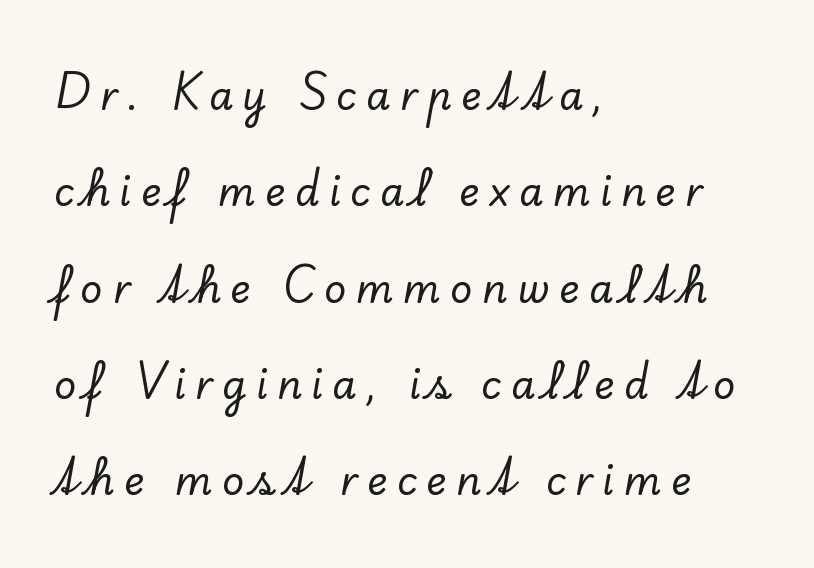
{"serif": "yes", "width": "normal", "stroke_contrast": "low", "x_height": "small", "monospaced": "no", "underline": "no", "align": "left", "line_spacing": "loose", "line_spacing_ratio": 2.47, "letter_spacing": "wide", "letter_spacing_em": 0.24, "glyph_px": 39}
